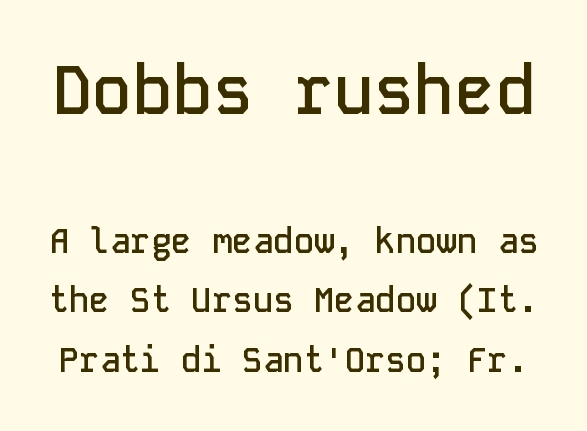
The image shows 67 px semibold sans-serif type, upright, monospaced; set line spacing 1.75x, normal letter spacing, not underlined; the first (top) block is 1.97x larger; low stroke contrast and a medium x-height.
